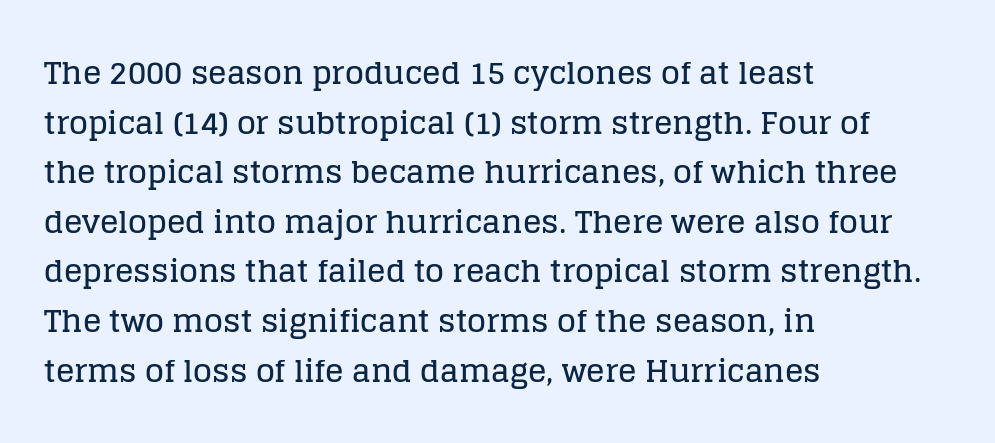
Q: Is the text italic (slanted)? A: No, it is upright.
Q: Is the typeface a serif or a sans-serif typeface? A: Serif.
Q: Is the text underlined? A: No.
Q: How is the paragraph aligned? A: Left-aligned.
Q: Is the spacing between letters normal or unusually wide? A: Normal.
Q: Is the spacing between lines tight, normal or loose? A: Normal.
Q: Width (condensed, normal, or wide)? A: Normal.
Q: Stroke contrast? A: Low.
Q: x-height? A: Large.
Q: Monospaced? A: No.
